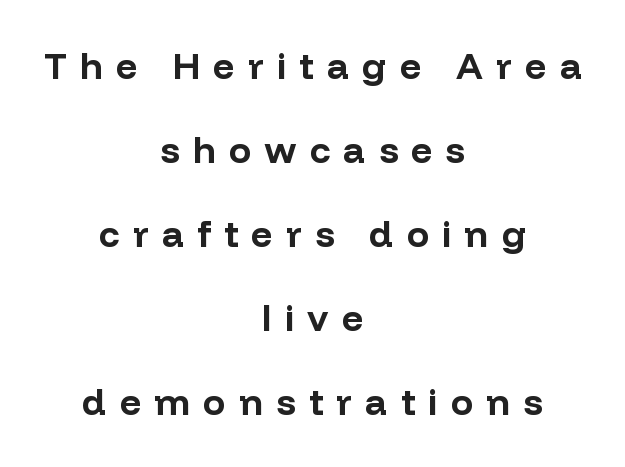
If you measured baseline to baseline, you'd find a long distance. Students, note that the glyphs here are deliberately spaced far apart. Quick note: not italic, upright. The face used here has the dense, thick strokes of a bold. Character widths vary here, with narrow letters taking less room than wide ones. The passage is arranged like a title page — every line centered.
